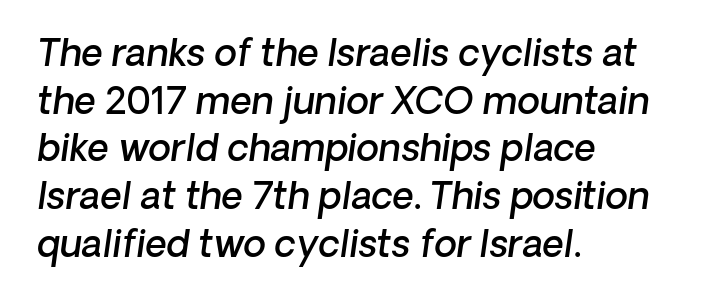
This is moderately heavy type, rendered in semibold. You could not count columns in this text — the font is proportionally spaced. All the whitespace from short lines collects on the right. The space between consecutive lines is moderate. A bare baseline throughout the passage. Type style note: lacks serifs.
